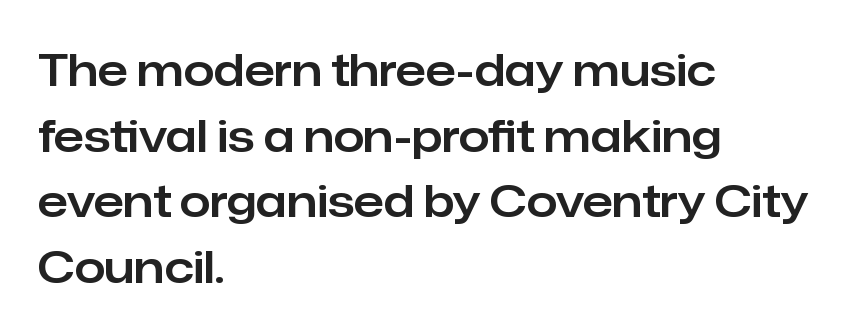
Q: Is the text italic (slanted)? A: No, it is upright.
Q: Is the typeface a serif or a sans-serif typeface? A: Sans-serif.
Q: Is the text underlined? A: No.
Q: How is the paragraph aligned? A: Left-aligned.
Q: Is the spacing between letters normal or unusually wide? A: Normal.
Q: Is the spacing between lines tight, normal or loose? A: Normal.
Q: Width (condensed, normal, or wide)? A: Normal.
Q: Stroke contrast? A: Low.
Q: x-height? A: Medium.
Q: Monospaced? A: No.
